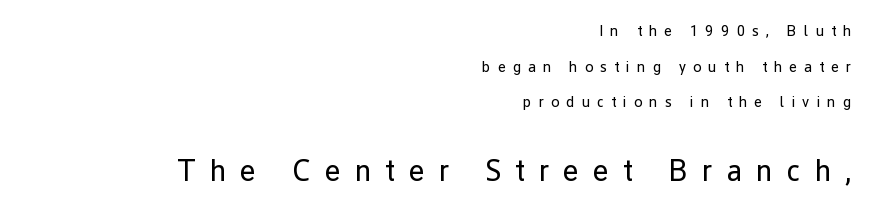
Q: Is the text bold? A: No.
Q: Is the text italic (slanted)? A: No, it is upright.
Q: Is the typeface a serif or a sans-serif typeface? A: Sans-serif.
Q: Is the text underlined? A: No.
Q: How is the paragraph aligned? A: Right-aligned.
Q: Is the spacing between letters normal or unusually wide? A: Unusually wide.
Q: Is the spacing between lines tight, normal or loose? A: Loose.
Q: Which block of text is set in a larger size, the first (top) or the second (bottom)? A: The second (bottom) one.
Q: Width (condensed, normal, or wide)? A: Normal.
Q: Stroke contrast? A: Low.
Q: x-height? A: Medium.
Q: Monospaced? A: No.
